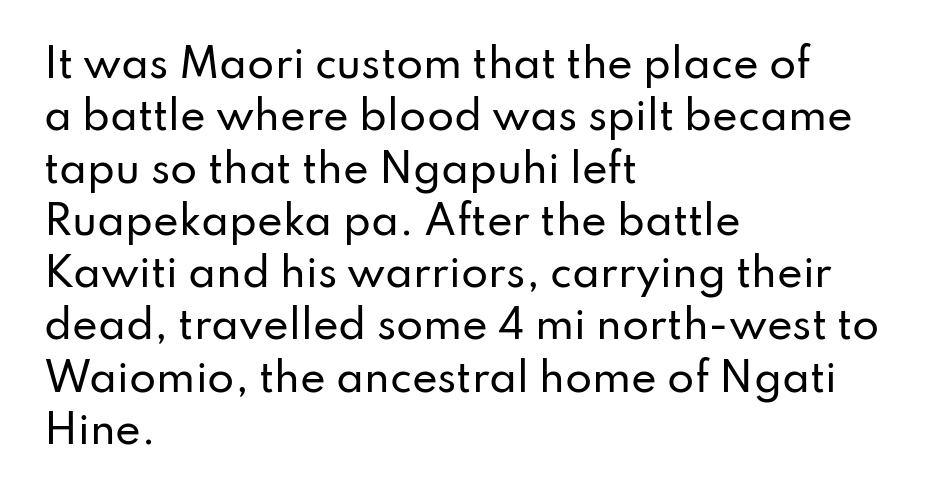
{"serif": "no", "italic": "no", "width": "normal", "stroke_contrast": "low", "x_height": "small", "monospaced": "no", "underline": "no", "align": "left", "line_spacing": "normal", "line_spacing_ratio": 1.34, "letter_spacing": "normal", "letter_spacing_em": 0.0, "glyph_px": 39}
